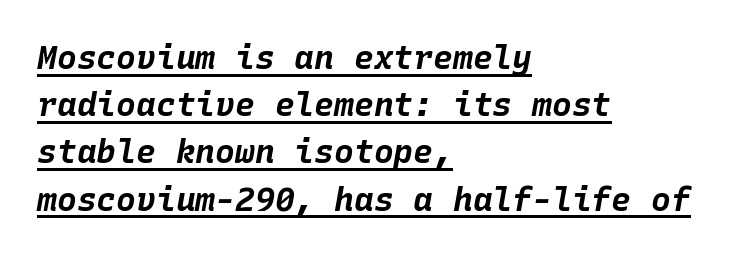
Q: Is the text bold? A: Yes.
Q: Is the text italic (slanted)? A: Yes, it leans right by about 10 degrees.
Q: Is the text underlined? A: Yes.
Q: How is the paragraph aligned? A: Left-aligned.
Q: Is the spacing between letters normal or unusually wide? A: Normal.
Q: Is the spacing between lines tight, normal or loose? A: Normal.
Q: Width (condensed, normal, or wide)? A: Normal.
Q: Stroke contrast? A: Low.
Q: x-height? A: Large.
Q: Monospaced? A: Yes.
